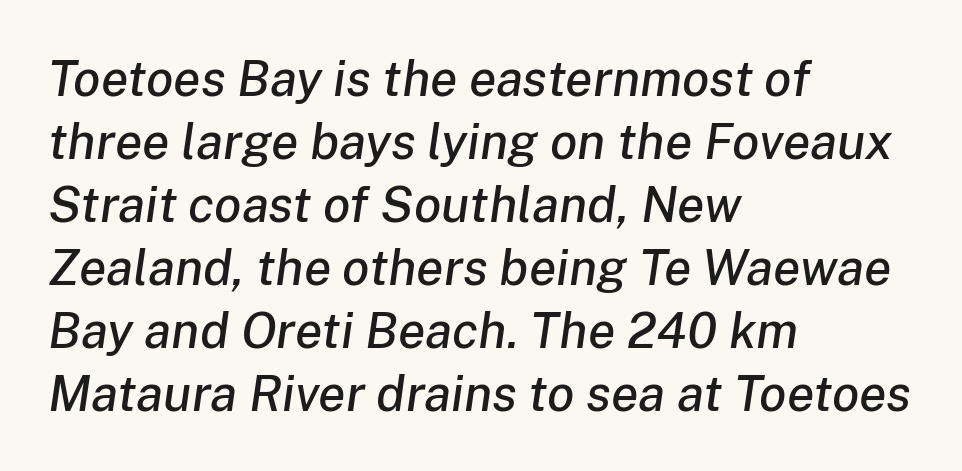
Q: Is the text italic (slanted)? A: Yes, it leans right by about 8 degrees.
Q: Is the text underlined? A: No.
Q: How is the paragraph aligned? A: Left-aligned.
Q: Is the spacing between letters normal or unusually wide? A: Normal.
Q: Is the spacing between lines tight, normal or loose? A: Normal.
Q: Width (condensed, normal, or wide)? A: Normal.
Q: Stroke contrast? A: Low.
Q: x-height? A: Medium.
Q: Monospaced? A: No.
